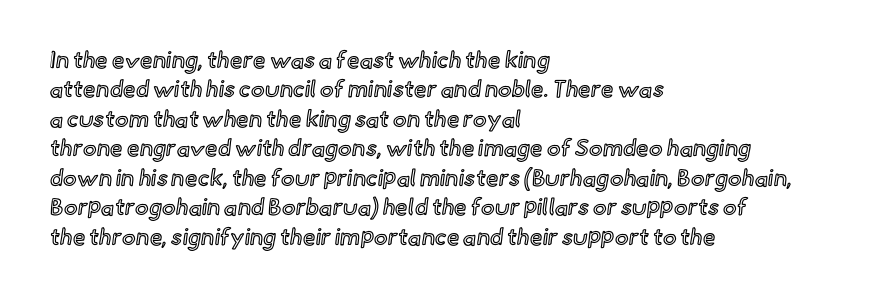
{"underline": "no", "align": "left", "line_spacing": "normal", "line_spacing_ratio": 1.28, "letter_spacing": "normal", "letter_spacing_em": 0.0, "glyph_px": 23}
